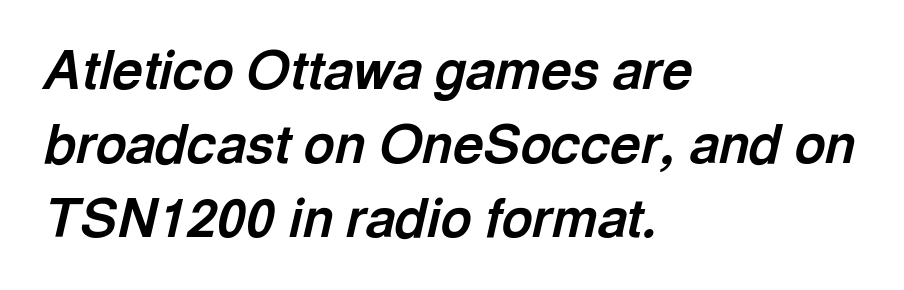
Q: Is the text bold? A: Yes.
Q: Is the text italic (slanted)? A: Yes, it leans right by about 13 degrees.
Q: Is the text underlined? A: No.
Q: How is the paragraph aligned? A: Left-aligned.
Q: Is the spacing between letters normal or unusually wide? A: Normal.
Q: Is the spacing between lines tight, normal or loose? A: Normal.
Q: Width (condensed, normal, or wide)? A: Normal.
Q: x-height? A: Medium.
Q: Monospaced? A: No.
